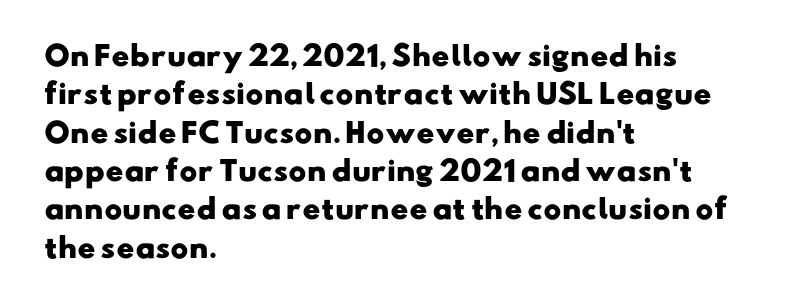
{"bold": "yes", "underline": "no", "align": "left", "line_spacing": "normal", "line_spacing_ratio": 1.42, "letter_spacing": "normal", "letter_spacing_em": 0.0, "glyph_px": 27}
